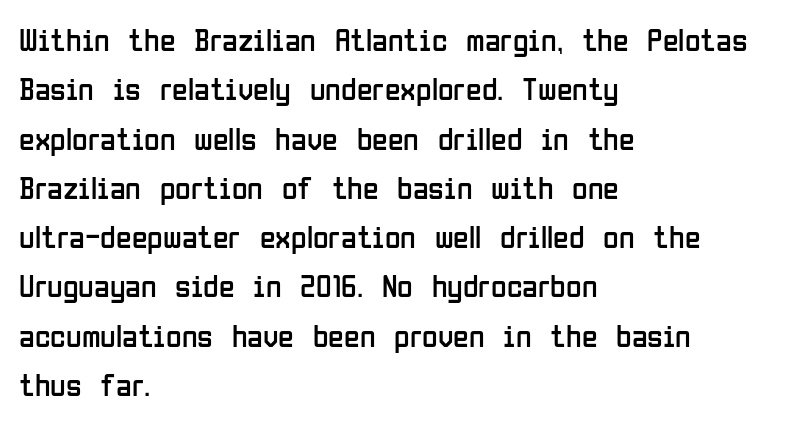
Nobody drew a line under any word here. This sample has the flowing, uneven cadence of proportional lettering. Note: no serifs on the glyphs. Visually the block forms a straight wall on the left and a jagged coastline on the right.
